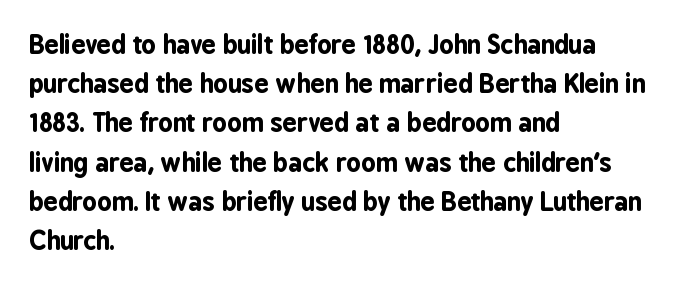
There is no visible air inserted between adjacent glyphs. This sample is left-justified, so line endings fall wherever the words run out. Normally led — the rows are evenly, conventionally spaced. The lettering holds an erect, upright posture throughout.
